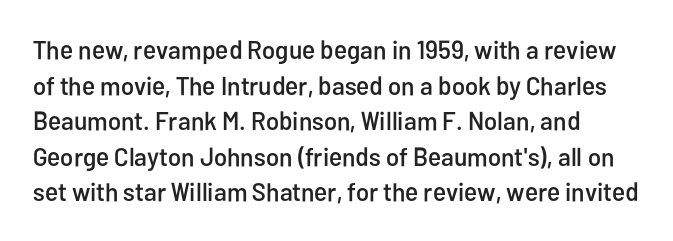
The image shows 26 px text type, upright; set normal line spacing (1.37x), normal letter spacing, not underlined.
